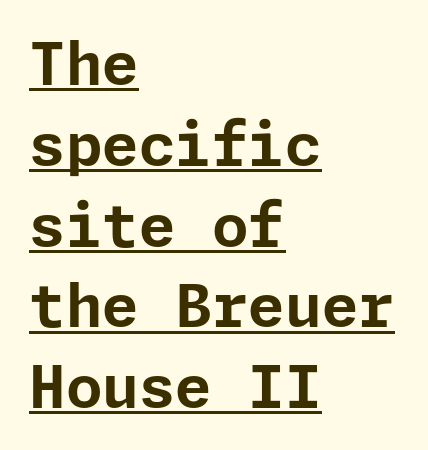
Teacher's note: observe the even left margin — that is flush-left alignment. The typeface chosen for these lines omits serifs. This is the regular roman posture of the typeface. The gaps between neighbouring characters are ordinary and unremarkable. A rule runs beneath these lines of type. Leading matches the norm, producing a regular column.
